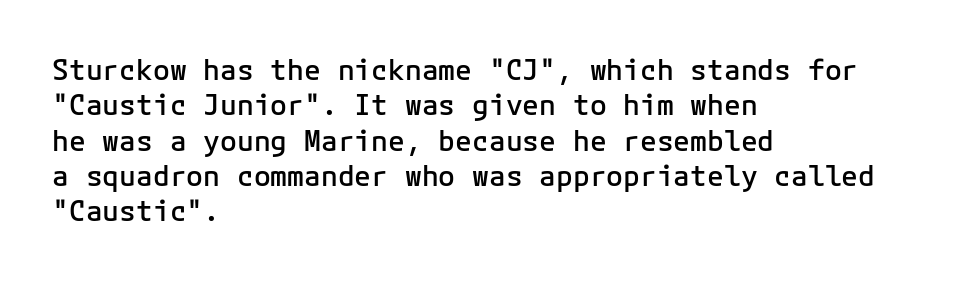
Q: Is the text bold? A: Semi-bold.
Q: Is the text italic (slanted)? A: No, it is upright.
Q: Is the typeface a serif or a sans-serif typeface? A: Sans-serif.
Q: Is the text underlined? A: No.
Q: How is the paragraph aligned? A: Left-aligned.
Q: Is the spacing between letters normal or unusually wide? A: Normal.
Q: Is the spacing between lines tight, normal or loose? A: Normal.
Q: Width (condensed, normal, or wide)? A: Normal.
Q: Stroke contrast? A: Low.
Q: x-height? A: Medium.
Q: Monospaced? A: Yes.
